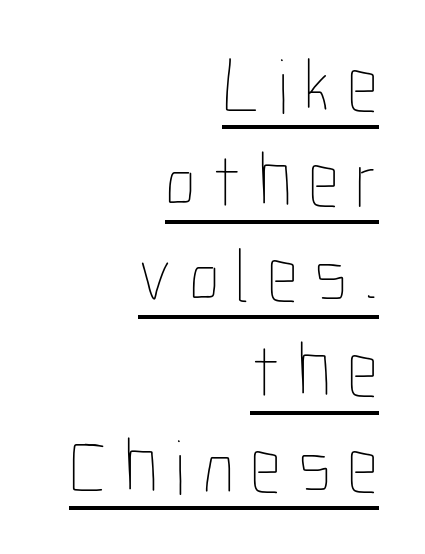
{"italic": "no", "bold": "no", "weight": "thin", "width": "condensed", "stroke_contrast": "low", "x_height": "medium", "monospaced": "no", "underline": "yes", "align": "right", "line_spacing_ratio": 1.22, "letter_spacing": "wide", "letter_spacing_em": 0.21, "glyph_px": 78}
